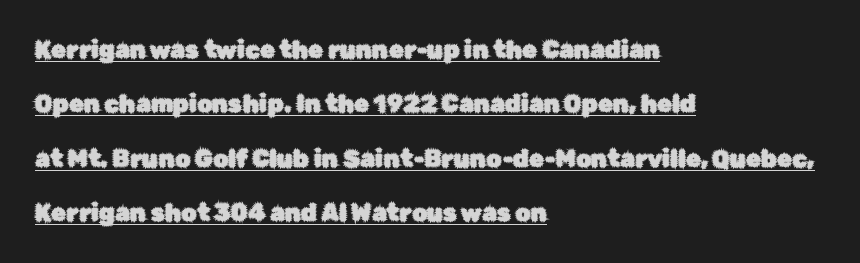
The image shows 24 px text type, upright; set left-aligned, loose line spacing (2.27x), normal letter spacing, underlined.
